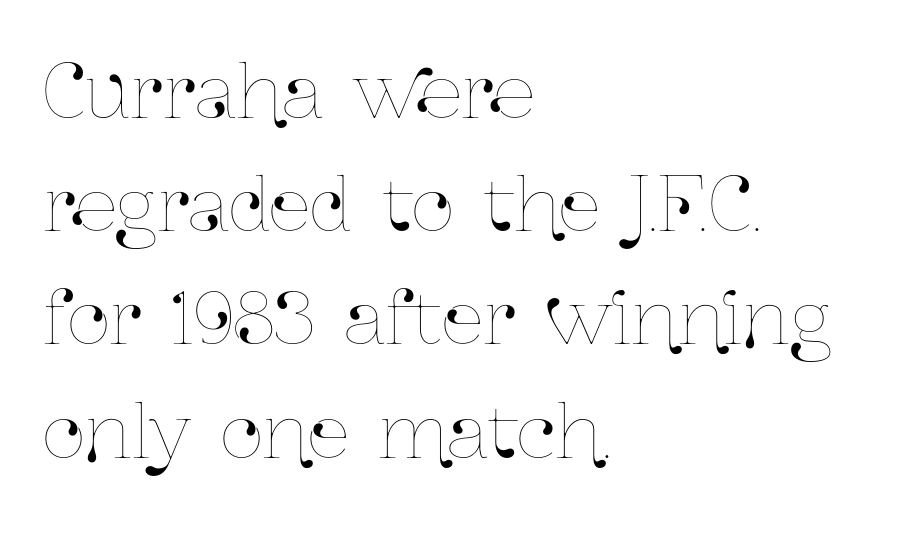
Q: Is the text italic (slanted)? A: No, it is upright.
Q: Is the text underlined? A: No.
Q: How is the paragraph aligned? A: Left-aligned.
Q: Is the spacing between letters normal or unusually wide? A: Normal.
Q: Is the spacing between lines tight, normal or loose? A: Normal.
Q: Width (condensed, normal, or wide)? A: Condensed.
Q: Stroke contrast? A: Low.
Q: x-height? A: Medium.
Q: Monospaced? A: No.
